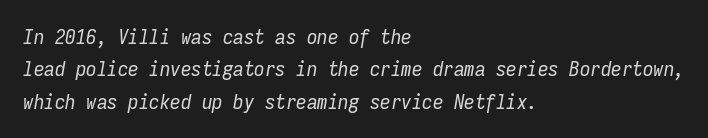
{"italic": "yes", "lean": "right", "slant_degrees": 9, "bold": "no", "underline": "no", "align": "left", "line_spacing": "normal", "line_spacing_ratio": 1.54, "letter_spacing": "normal", "letter_spacing_em": 0.0, "glyph_px": 21}
